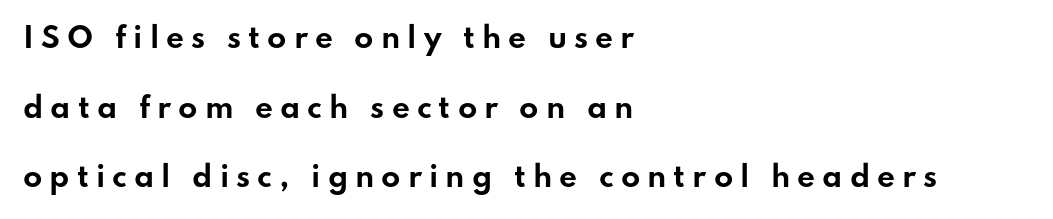
The image shows 28 px bold, wide sans-serif type, upright; set left-aligned, loose line spacing (2.49x), unusually wide letter spacing (+0.25 em), not underlined; low stroke contrast and a small x-height.
